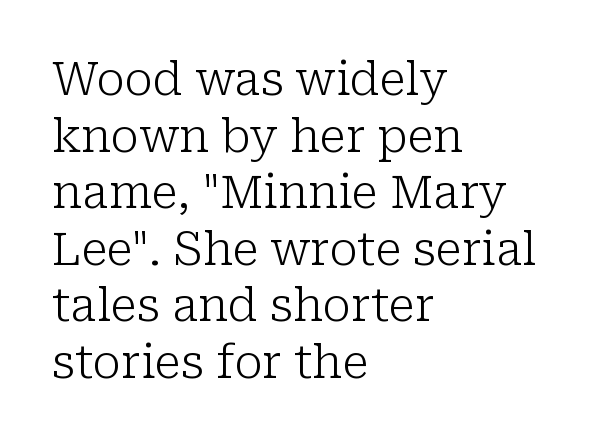
The tracking reads as untouched default to a designer's eye. This rendering uses left alignment, leaving the right contour irregular. Rendered with straight, roman letterforms. The specimen omits any rule beneath the text block's lines. Varying glyph widths throughout — classic text-font behaviour.
